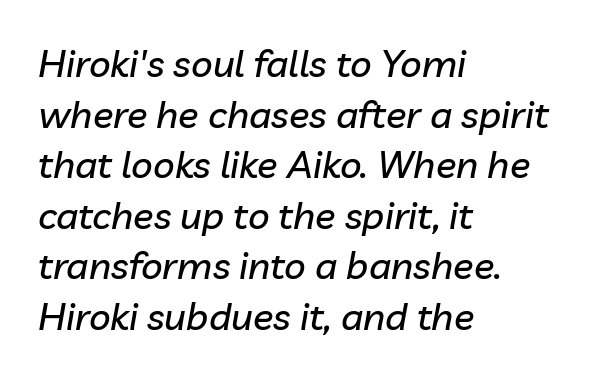
{"italic": "yes", "lean": "right", "slant_degrees": 10, "width": "normal", "stroke_contrast": "low", "x_height": "medium", "monospaced": "no", "underline": "no", "align": "left", "line_spacing": "normal", "line_spacing_ratio": 1.33, "letter_spacing": "normal", "letter_spacing_em": 0.0, "glyph_px": 38}
